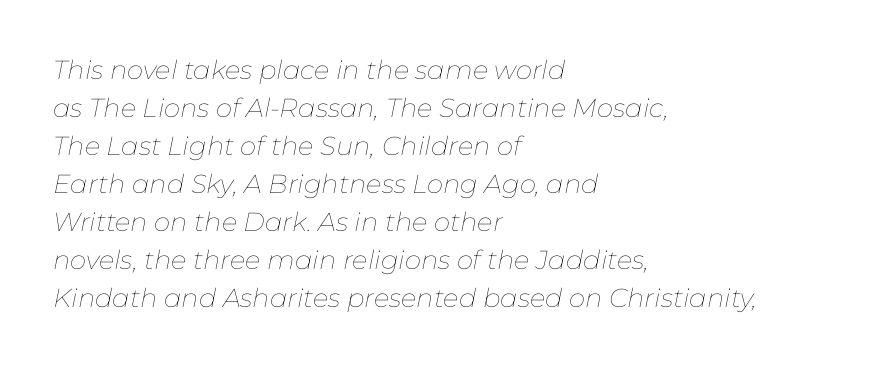
Q: Is the text bold? A: No.
Q: Is the text italic (slanted)? A: Yes, it leans right by about 11 degrees.
Q: Is the text underlined? A: No.
Q: How is the paragraph aligned? A: Left-aligned.
Q: Is the spacing between letters normal or unusually wide? A: Normal.
Q: Is the spacing between lines tight, normal or loose? A: Normal.
